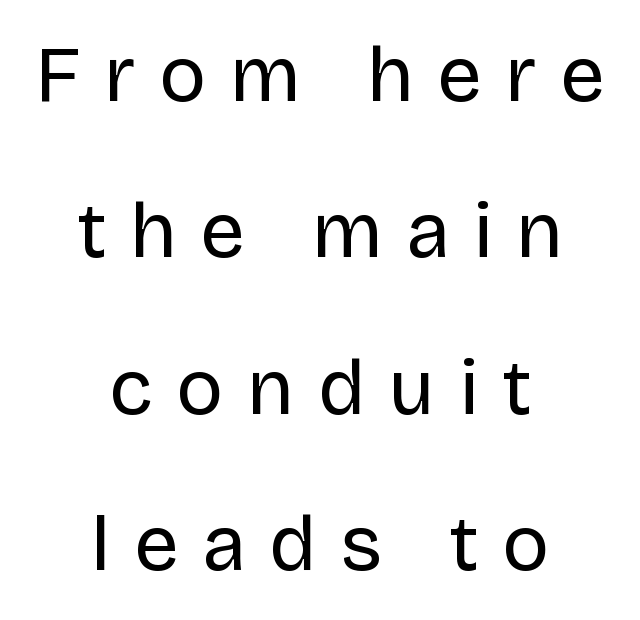
In CSS terms this would be text-align: center. The characters display no serif detailing; their extremities are plain. The lines are spread far apart with generous leading. Every stem runs plumb, perpendicular to the baseline.
